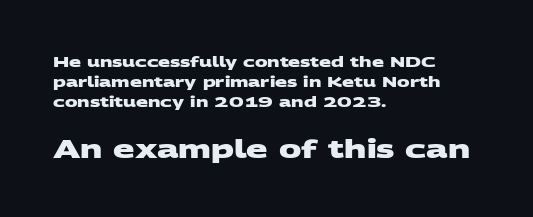
The image shows 25 px bold type; set left-aligned, normal line spacing (1.42x), normal letter spacing, not underlined; the second (bottom) block is 1.79x larger.
